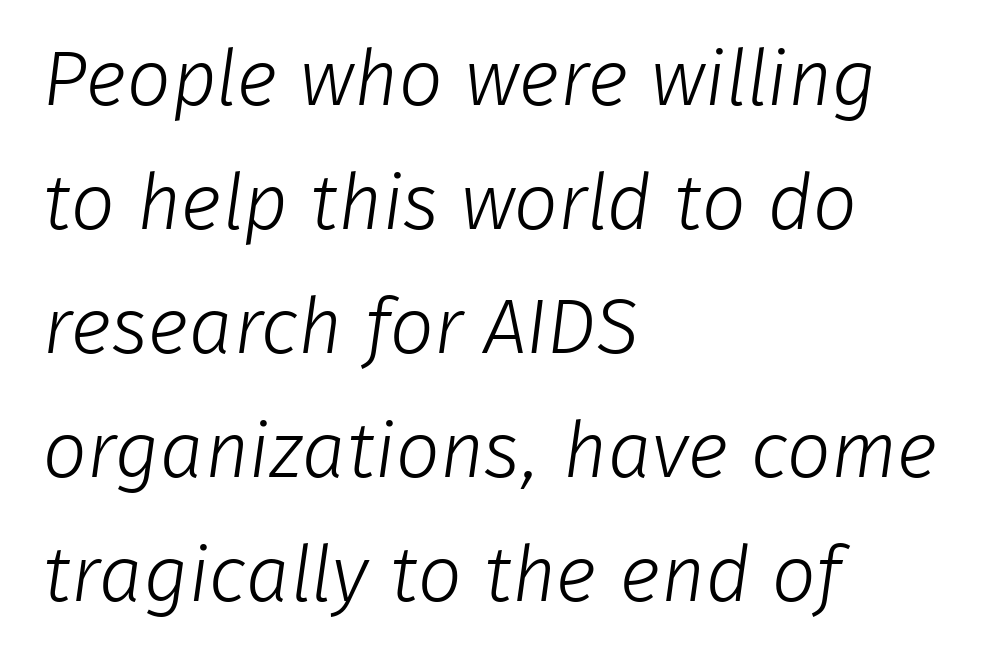
The image shows 78 px light sans-serif type; set left-aligned, normal line spacing (1.59x), normal letter spacing, not underlined; low stroke contrast and a medium x-height.
